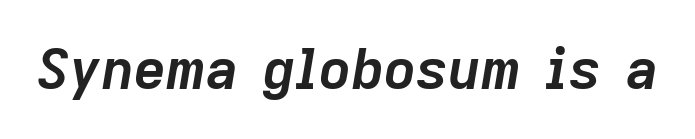
Check under the words: just untouched page. There's an unmistakable incline to the writing here. The rendering uses a bold face; every stroke is thick and dark. Each letter keeps its own natural width here, so spacing adapts to shape. Students, note that the glyphs here touch the page at normal intervals.
